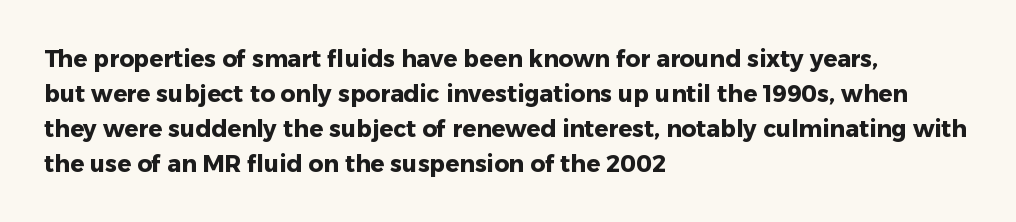
{"italic": "no", "bold": "yes", "underline": "no", "align": "left", "line_spacing": "normal", "line_spacing_ratio": 1.52, "letter_spacing": "normal", "letter_spacing_em": 0.0, "glyph_px": 23}
